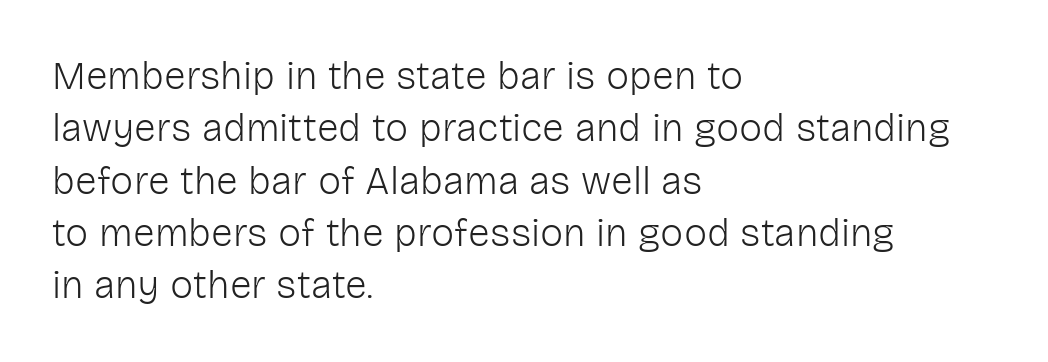
The image shows 39 px light sans-serif type, upright; set left-aligned, normal line spacing (1.34x), normal letter spacing, not underlined; low stroke contrast and a medium x-height.
